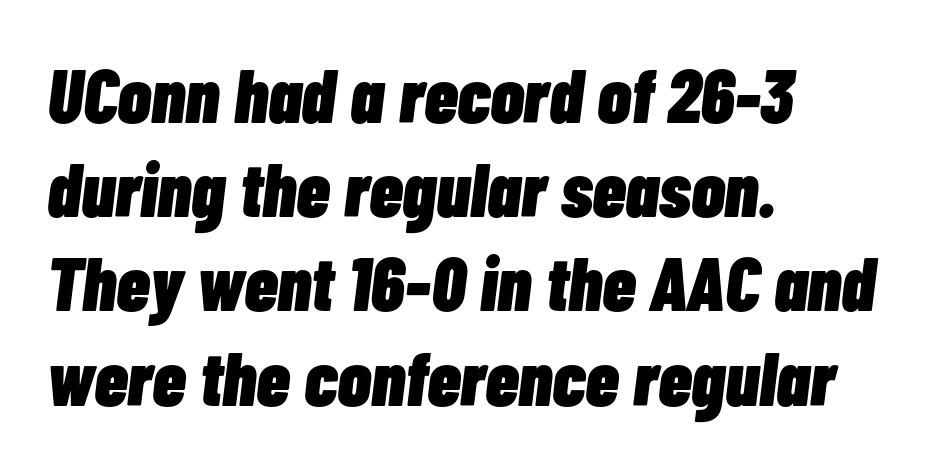
Plain, unruled lines of type. Slanted lettering throughout. Tracking here is standard; glyphs follow each other at the usual distance. The glyphs have the mass of a bold cut. Do the characters align in a grid? No, the font is proportional.
